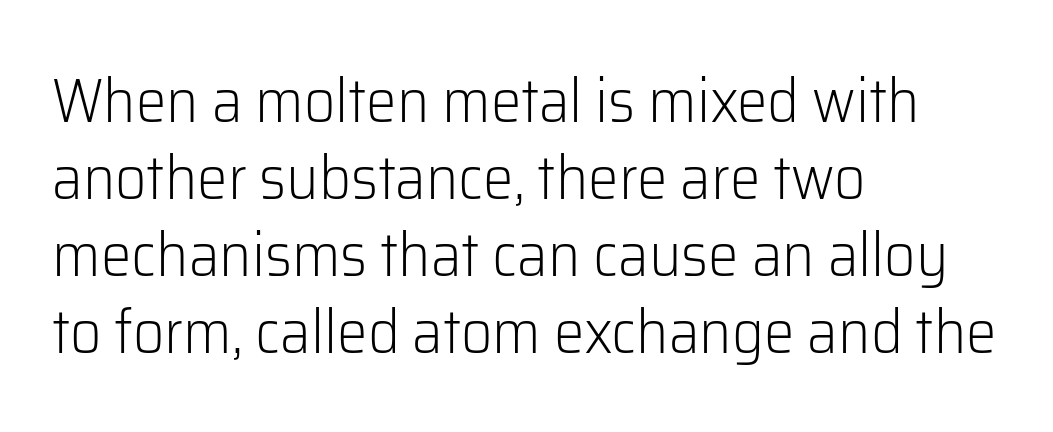
Q: Is the text bold? A: No.
Q: Is the text italic (slanted)? A: No, it is upright.
Q: Is the typeface a serif or a sans-serif typeface? A: Sans-serif.
Q: Is the text underlined? A: No.
Q: How is the paragraph aligned? A: Left-aligned.
Q: Is the spacing between letters normal or unusually wide? A: Normal.
Q: Is the spacing between lines tight, normal or loose? A: Normal.
Q: Width (condensed, normal, or wide)? A: Normal.
Q: Stroke contrast? A: Low.
Q: x-height? A: Medium.
Q: Monospaced? A: No.
